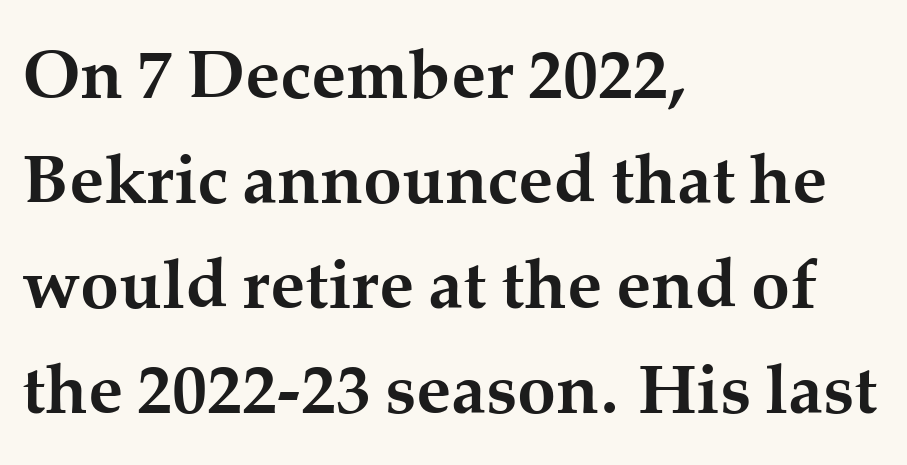
Q: Is the text bold? A: Yes.
Q: Is the text italic (slanted)? A: No, it is upright.
Q: Is the typeface a serif or a sans-serif typeface? A: Serif.
Q: Is the text underlined? A: No.
Q: How is the paragraph aligned? A: Left-aligned.
Q: Is the spacing between letters normal or unusually wide? A: Normal.
Q: Is the spacing between lines tight, normal or loose? A: Normal.
Q: Width (condensed, normal, or wide)? A: Normal.
Q: Stroke contrast? A: Medium.
Q: x-height? A: Medium.
Q: Monospaced? A: No.
